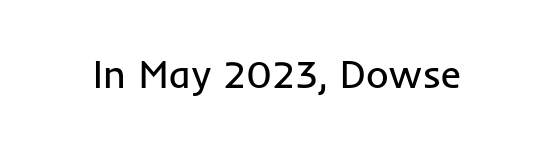
The image shows 39 px regular-weight sans-serif type, upright; set normal letter spacing, not underlined; low stroke contrast and a medium x-height.
